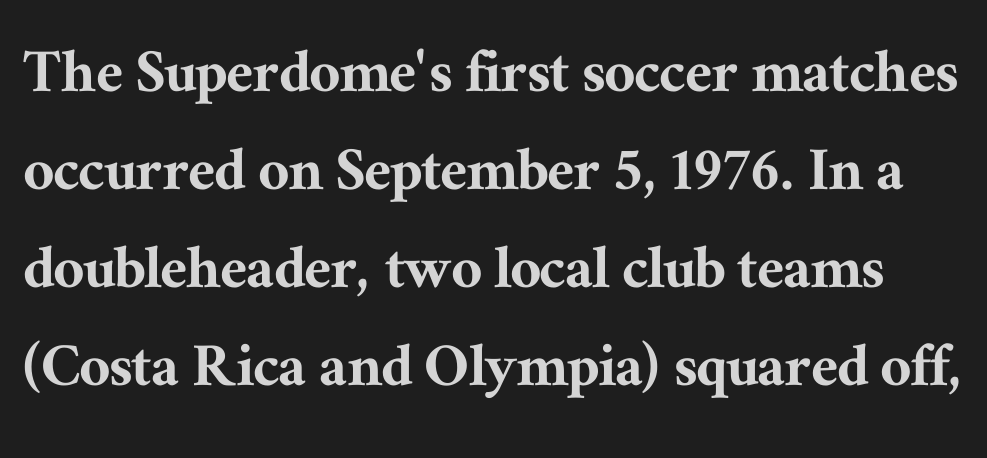
This sample has the flowing, uneven cadence of proportional lettering. Glance below the letters and you will spot only blank space. Each letter's strokes conclude with small projecting serifs. Default kerning and tracking; the words read as compact shapes. Tall strokes in this sample are plumb rather than angled.
